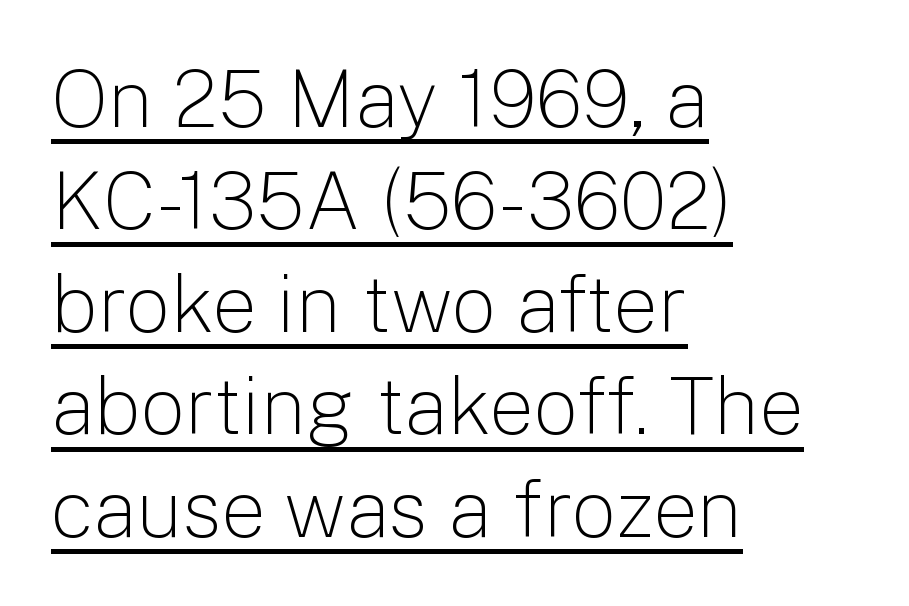
A sans-serif font was chosen for this passage. Line starts are locked; line ends wander. This is the regular roman posture of the typeface. Weight: not bold — regular or lighter.
